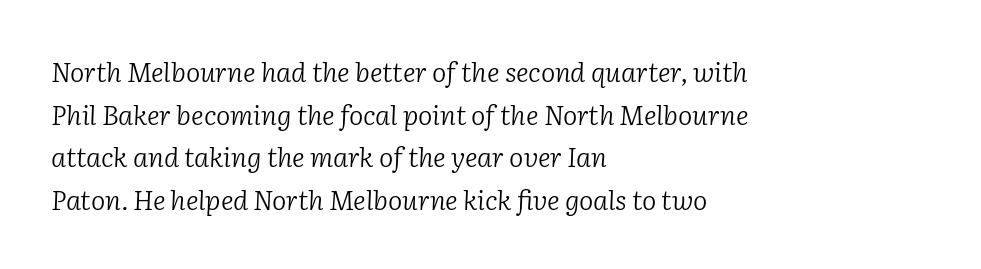
{"italic": "yes", "lean": "right", "slant_degrees": 2, "bold": "no", "underline": "no", "align": "left", "line_spacing": "normal", "line_spacing_ratio": 1.58, "letter_spacing": "normal", "letter_spacing_em": 0.0, "glyph_px": 27}
